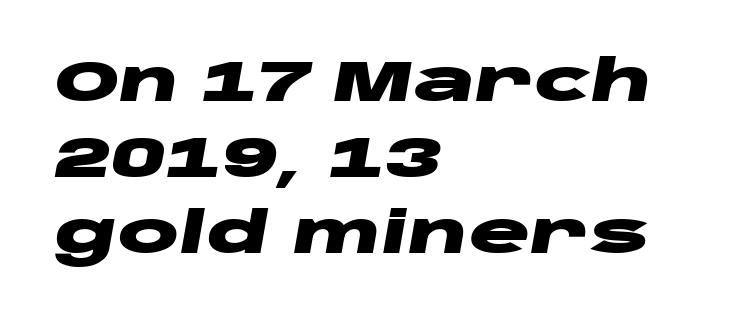
The image shows 57 px heavy, wide type, italic (leaning right); set left-aligned, normal line spacing (1.33x), normal letter spacing, not underlined; low stroke contrast and a large x-height.
